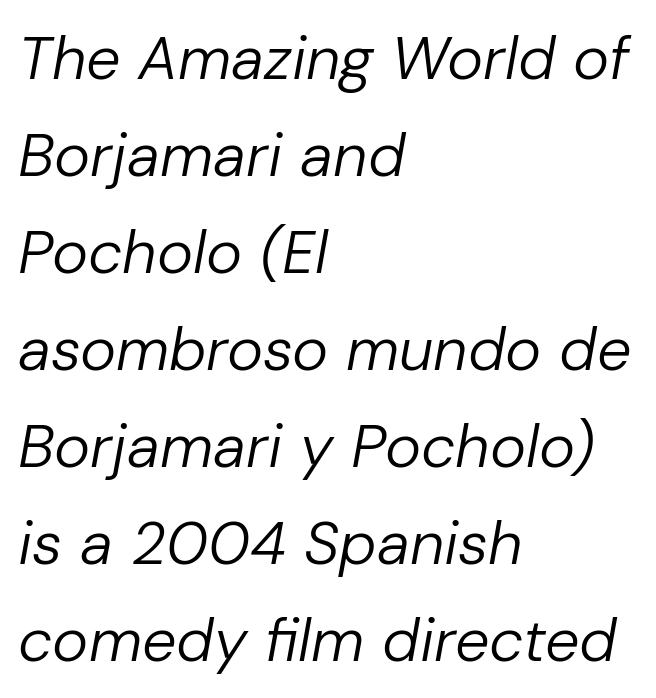
{"italic": "yes", "lean": "right", "slant_degrees": 10, "bold": "no", "weight": "regular", "width": "normal", "stroke_contrast": "low", "x_height": "medium", "monospaced": "no", "underline": "no", "align": "left", "line_spacing": "normal", "line_spacing_ratio": 1.59, "letter_spacing": "normal", "letter_spacing_em": 0.0, "glyph_px": 61}
